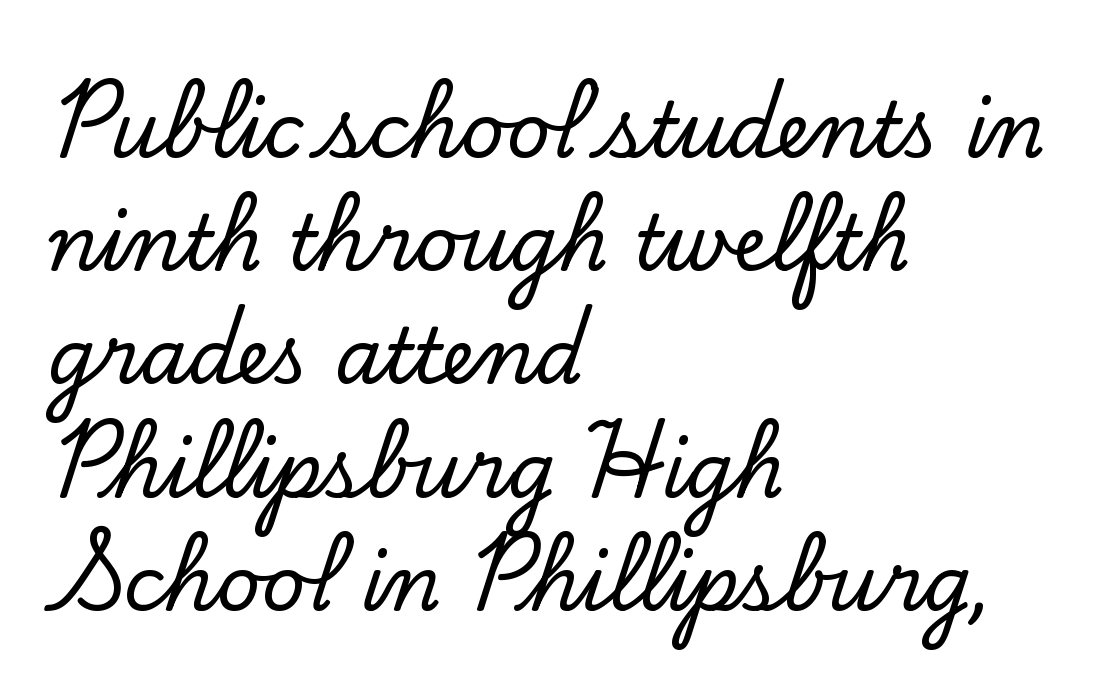
Q: Is the text italic (slanted)? A: Yes.
Q: Is the typeface a serif or a sans-serif typeface? A: Serif.
Q: Is the text underlined? A: No.
Q: How is the paragraph aligned? A: Left-aligned.
Q: Is the spacing between letters normal or unusually wide? A: Normal.
Q: Is the spacing between lines tight, normal or loose? A: Normal.
Q: Width (condensed, normal, or wide)? A: Normal.
Q: Stroke contrast? A: Low.
Q: x-height? A: Small.
Q: Monospaced? A: No.
